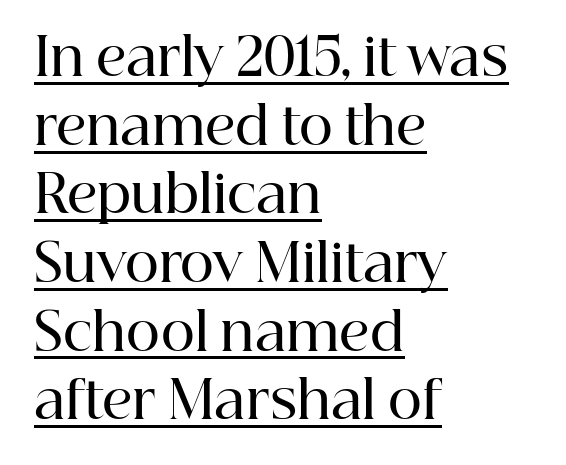
The image shows 52 px semibold serif type, upright; set left-aligned, normal line spacing (1.32x), normal letter spacing, underlined; high stroke contrast and a medium x-height.
